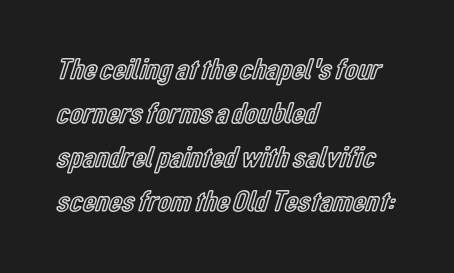
{"width": "condensed", "x_height": "medium", "monospaced": "no", "underline": "no", "align": "left", "line_spacing": "normal", "line_spacing_ratio": 1.47, "letter_spacing": "normal", "letter_spacing_em": 0.0, "glyph_px": 30}
